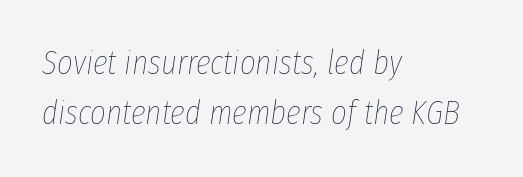
You could call the tracking neutral — neither tight nor loose. Do the characters align in a grid? No, the font is proportional. This sample keeps an unexceptional amount of space between lines. Is the stroke heavy? The answer is a plain regular-or-lighter. A bare baseline throughout the passage.
